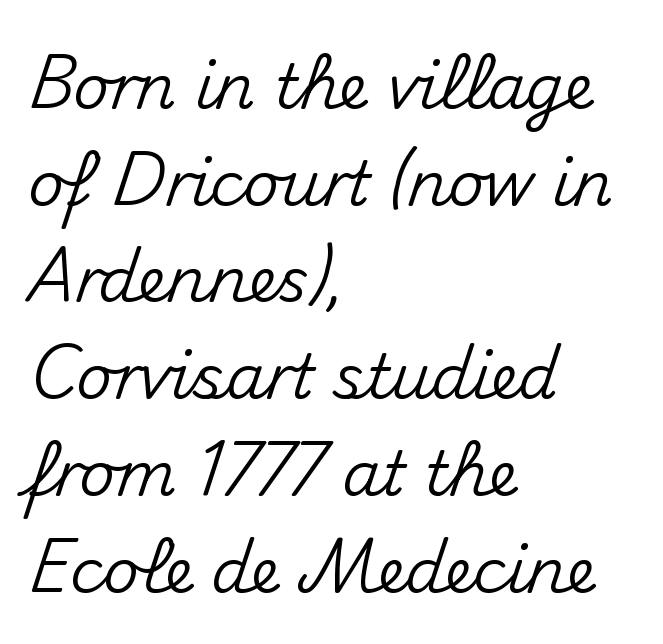
{"serif": "no", "width": "normal", "stroke_contrast": "medium", "x_height": "small", "monospaced": "no", "underline": "no", "align": "left", "line_spacing": "normal", "line_spacing_ratio": 1.56, "letter_spacing": "normal", "letter_spacing_em": 0.0, "glyph_px": 62}
